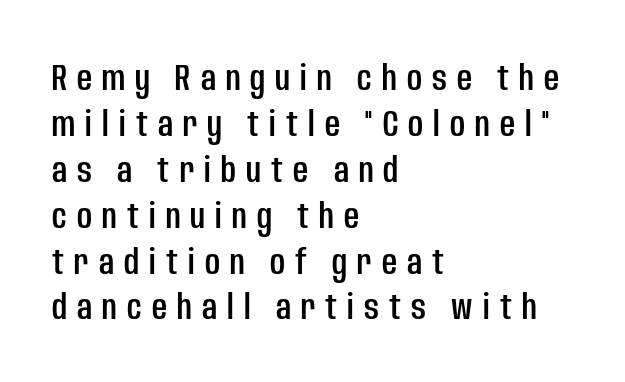
{"serif": "no", "italic": "no", "width": "condensed", "stroke_contrast": "low", "x_height": "large", "monospaced": "no", "underline": "no", "align": "left", "line_spacing_ratio": 1.24, "letter_spacing": "wide", "letter_spacing_em": 0.27, "glyph_px": 37}
